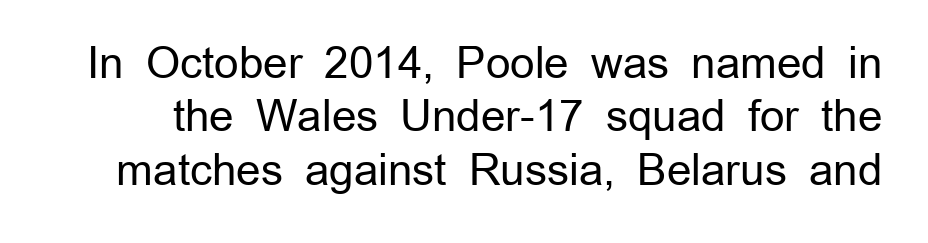
{"serif": "no", "italic": "no", "bold": "no", "weight": "regular", "width": "normal", "stroke_contrast": "low", "x_height": "medium", "monospaced": "no", "underline": "no", "line_spacing_ratio": 1.24, "letter_spacing": "normal", "letter_spacing_em": 0.0, "glyph_px": 43}
